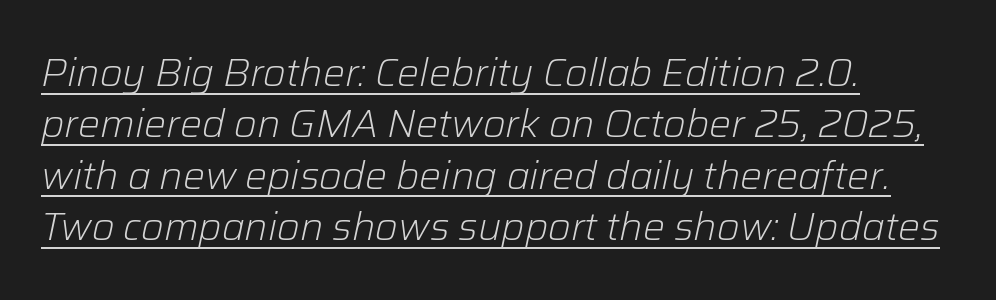
{"italic": "yes", "lean": "right", "slant_degrees": 12, "bold": "no", "weight": "light", "width": "normal", "stroke_contrast": "low", "x_height": "medium", "monospaced": "no", "underline": "yes", "align": "left", "line_spacing": "normal", "line_spacing_ratio": 1.32, "letter_spacing": "normal", "letter_spacing_em": 0.0, "glyph_px": 39}
